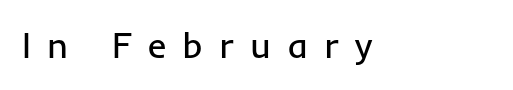
{"serif": "no", "italic": "no", "bold": "no", "weight": "regular", "width": "normal", "stroke_contrast": "low", "x_height": "medium", "monospaced": "no", "underline": "no", "align": "left", "letter_spacing": "wide", "letter_spacing_em": 0.44, "glyph_px": 36}
